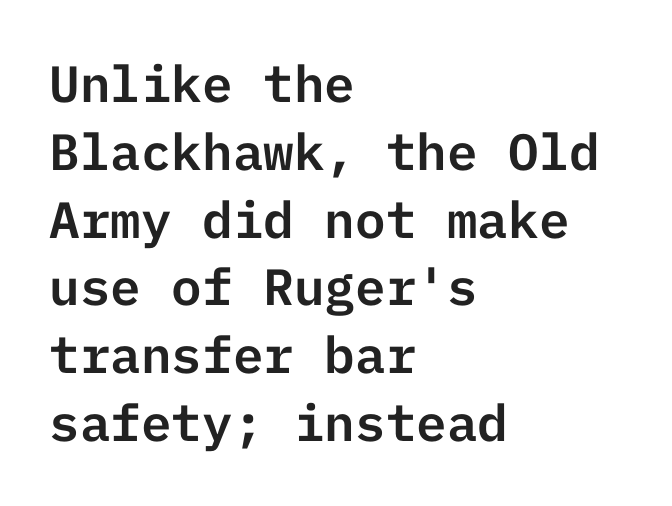
Q: Is the text italic (slanted)? A: No, it is upright.
Q: Is the typeface a serif or a sans-serif typeface? A: Sans-serif.
Q: Is the text underlined? A: No.
Q: How is the paragraph aligned? A: Left-aligned.
Q: Is the spacing between letters normal or unusually wide? A: Normal.
Q: Is the spacing between lines tight, normal or loose? A: Normal.
Q: Width (condensed, normal, or wide)? A: Normal.
Q: Stroke contrast? A: Low.
Q: x-height? A: Medium.
